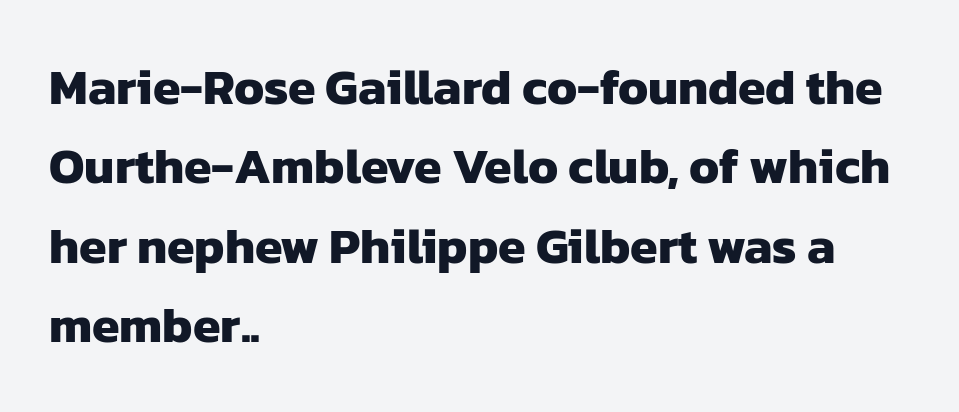
Successive baselines arrive at the customary interval. The rendering shows plain stroke endings on the letterforms — a sans-serif design. The setting favours the left margin, as ordinary paragraphs usually do. A full-strength bold gives these letters their thick strokes.
